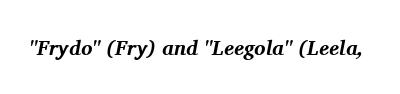
{"italic": "yes", "lean": "right", "slant_degrees": 11, "bold": "yes", "underline": "no", "letter_spacing": "normal", "letter_spacing_em": 0.0, "glyph_px": 21}
